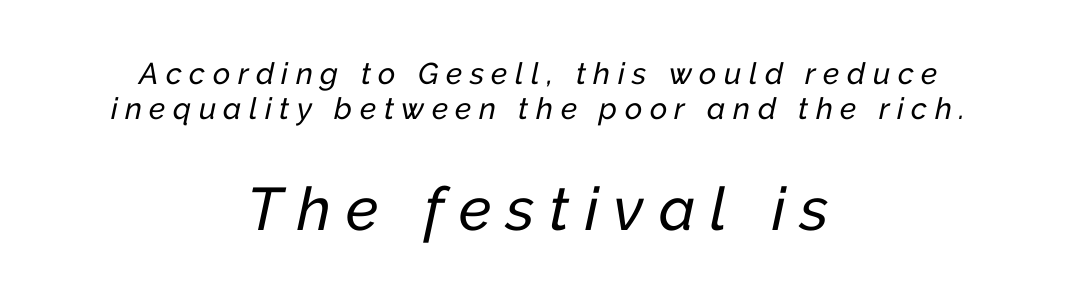
Q: Is the text italic (slanted)? A: Yes, it leans right by about 12 degrees.
Q: Is the text underlined? A: No.
Q: How is the paragraph aligned? A: Centered.
Q: Is the spacing between letters normal or unusually wide? A: Unusually wide.
Q: Which block of text is set in a larger size, the first (top) or the second (bottom)? A: The second (bottom) one.
Q: Width (condensed, normal, or wide)? A: Normal.
Q: Stroke contrast? A: Low.
Q: x-height? A: Medium.
Q: Monospaced? A: No.
